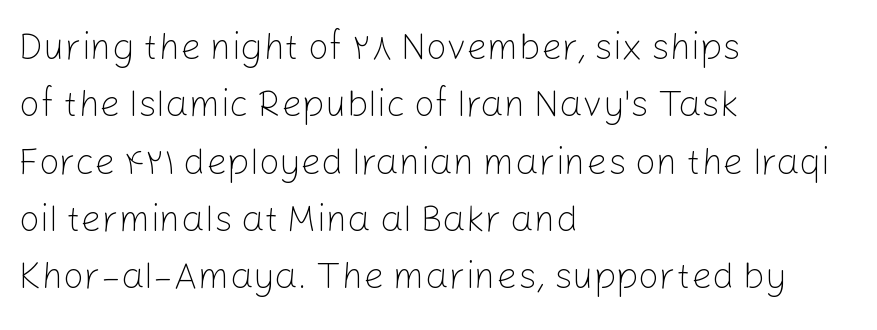
The image shows 37 px light sans-serif type, upright; set left-aligned, normal line spacing (1.55x), normal letter spacing, not underlined; low stroke contrast and a medium x-height.
